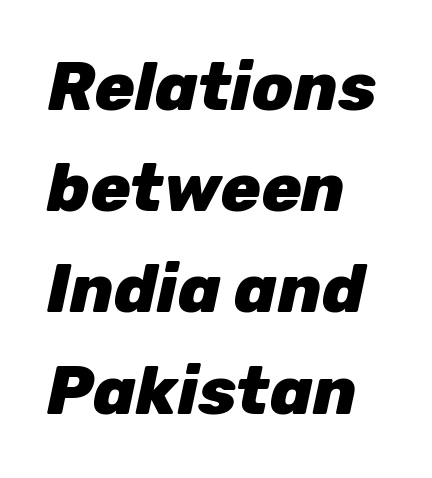
{"italic": "yes", "lean": "right", "slant_degrees": 12, "bold": "yes", "weight": "heavy", "width": "normal", "stroke_contrast": "low", "x_height": "medium", "monospaced": "no", "underline": "no", "align": "left", "line_spacing": "normal", "line_spacing_ratio": 1.51, "letter_spacing": "normal", "letter_spacing_em": 0.0, "glyph_px": 67}
